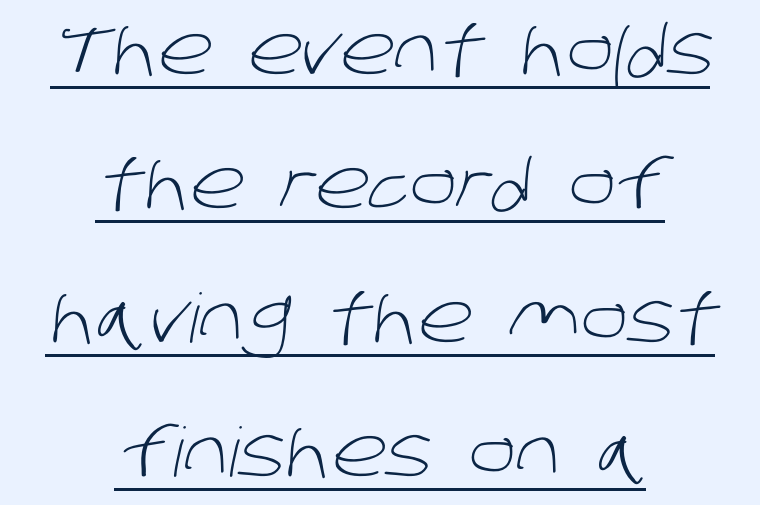
Each line of the rendering has a horizontal stroke beneath the glyphs. Horizontally, the lines are justified to the midpoint only. The block of text is sparse from top to bottom, with ample space between rows. Are there feet on the stems? There aren't — it's a sans.
